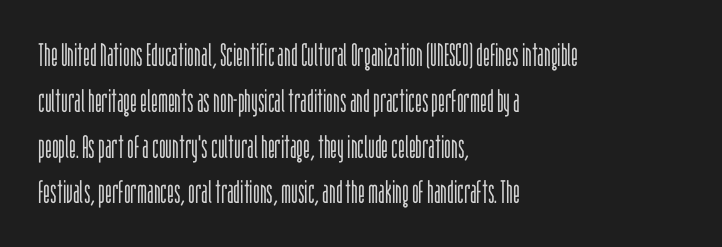
Q: Is the text bold? A: No.
Q: Is the text italic (slanted)? A: No, it is upright.
Q: Is the typeface a serif or a sans-serif typeface? A: Sans-serif.
Q: Is the text underlined? A: No.
Q: How is the paragraph aligned? A: Left-aligned.
Q: Is the spacing between letters normal or unusually wide? A: Normal.
Q: Is the spacing between lines tight, normal or loose? A: Normal.
Q: Width (condensed, normal, or wide)? A: Condensed.
Q: Stroke contrast? A: Low.
Q: x-height? A: Large.
Q: Monospaced? A: No.
